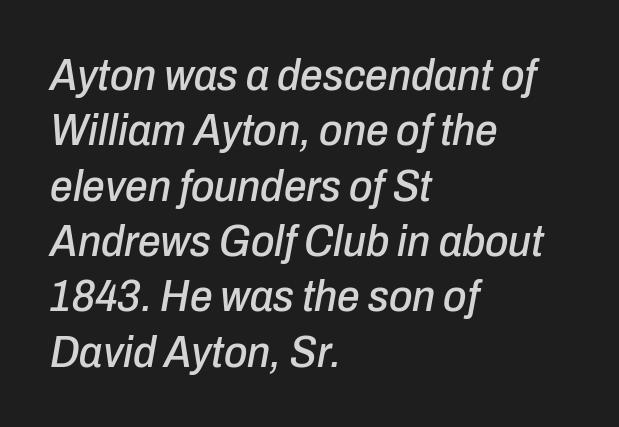
Q: Is the text italic (slanted)? A: Yes, it leans right by about 10 degrees.
Q: Is the text underlined? A: No.
Q: How is the paragraph aligned? A: Left-aligned.
Q: Is the spacing between letters normal or unusually wide? A: Normal.
Q: Width (condensed, normal, or wide)? A: Condensed.
Q: Stroke contrast? A: Low.
Q: x-height? A: Medium.
Q: Monospaced? A: No.
